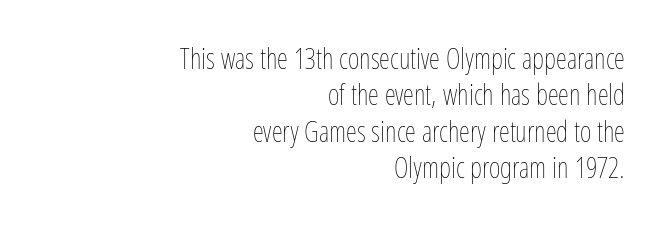
Q: Is the text bold? A: No.
Q: Is the text italic (slanted)? A: No, it is upright.
Q: Is the text underlined? A: No.
Q: How is the paragraph aligned? A: Right-aligned.
Q: Is the spacing between letters normal or unusually wide? A: Normal.
Q: Is the spacing between lines tight, normal or loose? A: Normal.
Q: Width (condensed, normal, or wide)? A: Condensed.
Q: Stroke contrast? A: Low.
Q: x-height? A: Medium.
Q: Monospaced? A: No.
